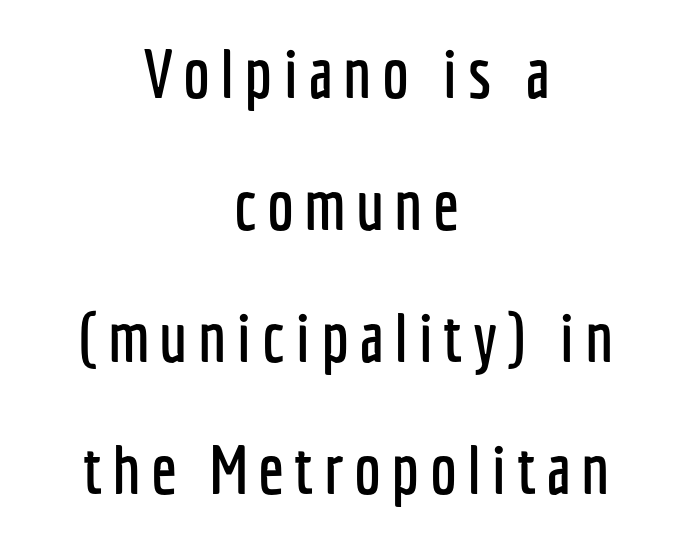
Q: Is the text italic (slanted)? A: No, it is upright.
Q: Is the typeface a serif or a sans-serif typeface? A: Sans-serif.
Q: Is the text underlined? A: No.
Q: How is the paragraph aligned? A: Centered.
Q: Is the spacing between lines tight, normal or loose? A: Loose.
Q: Width (condensed, normal, or wide)? A: Condensed.
Q: Stroke contrast? A: Low.
Q: x-height? A: Medium.
Q: Monospaced? A: No.
